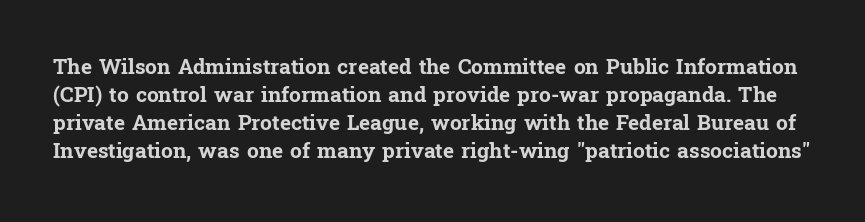
Q: Is the text bold? A: Yes.
Q: Is the text italic (slanted)? A: No, it is upright.
Q: Is the text underlined? A: No.
Q: Is the spacing between letters normal or unusually wide? A: Normal.
Q: Is the spacing between lines tight, normal or loose? A: Normal.
